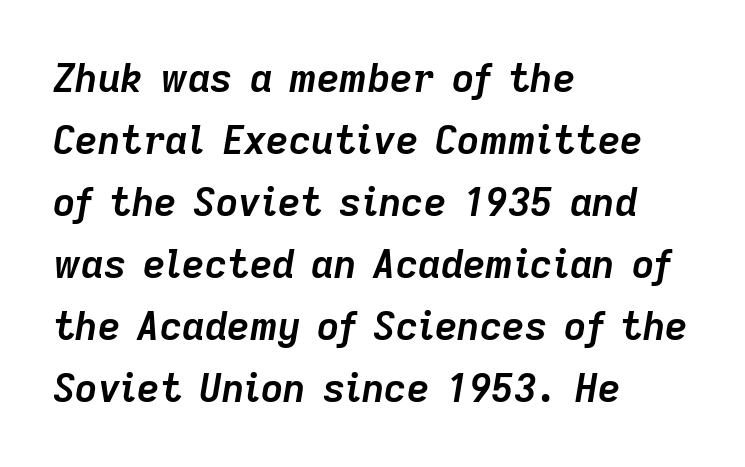
The image shows 39 px semibold type, italic (leaning right); set left-aligned, normal line spacing (1.59x), normal letter spacing, not underlined; low stroke contrast and a medium x-height.
